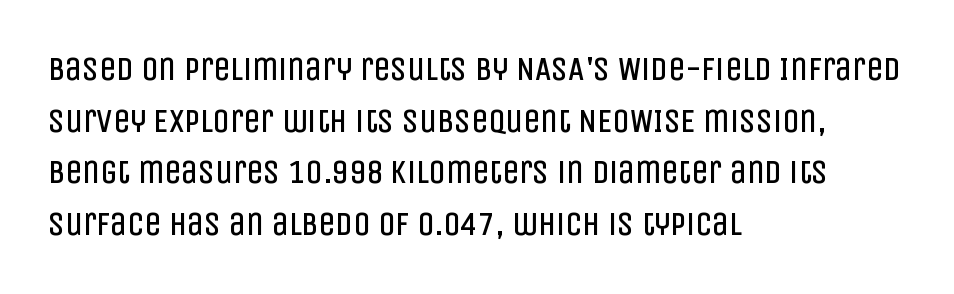
{"serif": "no", "italic": "no", "bold": "no", "weight": "regular", "width": "condensed", "stroke_contrast": "low", "x_height": "large", "monospaced": "no", "underline": "no", "align": "left", "line_spacing": "normal", "line_spacing_ratio": 1.52, "letter_spacing": "normal", "letter_spacing_em": 0.0, "glyph_px": 34}
